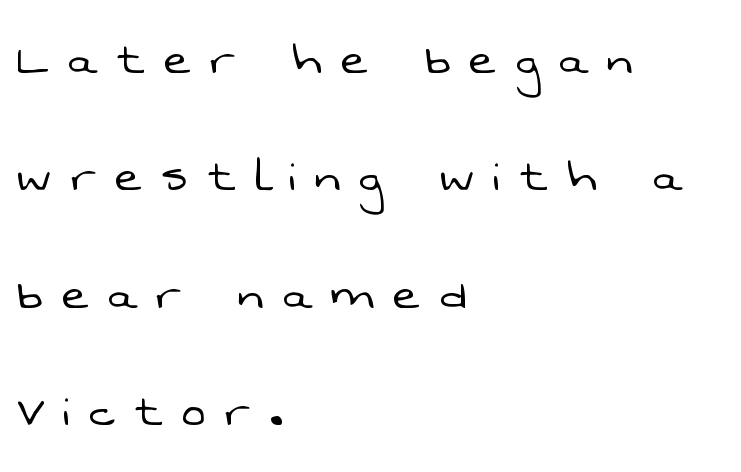
{"serif": "no", "bold": "no", "weight": "light", "width": "normal", "stroke_contrast": "low", "x_height": "medium", "monospaced": "no", "underline": "no", "align": "left", "line_spacing": "loose", "line_spacing_ratio": 2.06, "letter_spacing": "wide", "letter_spacing_em": 0.34, "glyph_px": 57}
